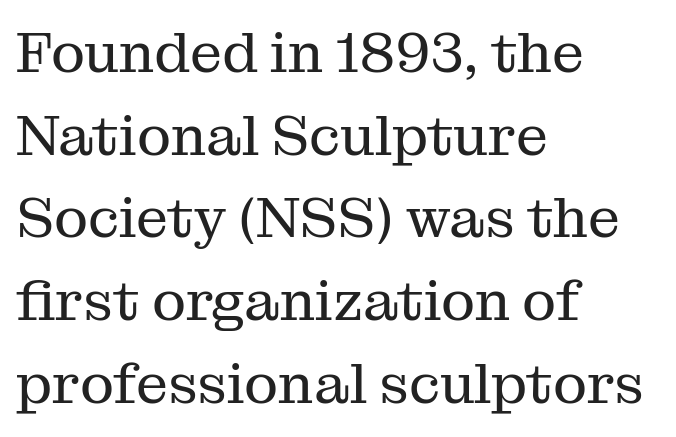
Q: Is the text bold? A: No.
Q: Is the text italic (slanted)? A: No, it is upright.
Q: Is the typeface a serif or a sans-serif typeface? A: Serif.
Q: Is the text underlined? A: No.
Q: How is the paragraph aligned? A: Left-aligned.
Q: Is the spacing between letters normal or unusually wide? A: Normal.
Q: Is the spacing between lines tight, normal or loose? A: Normal.
Q: Width (condensed, normal, or wide)? A: Normal.
Q: Stroke contrast? A: Medium.
Q: x-height? A: Medium.
Q: Monospaced? A: No.
